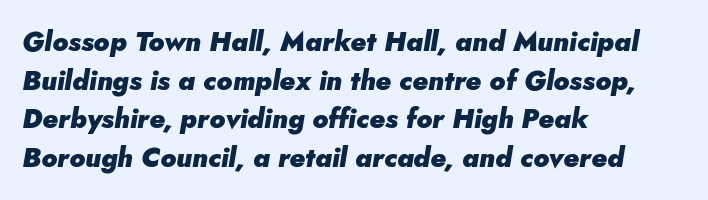
{"italic": "yes", "lean": "right", "slant_degrees": 5, "bold": "yes", "underline": "no", "align": "left", "line_spacing": "normal", "line_spacing_ratio": 1.43, "letter_spacing": "normal", "letter_spacing_em": 0.0, "glyph_px": 27}
